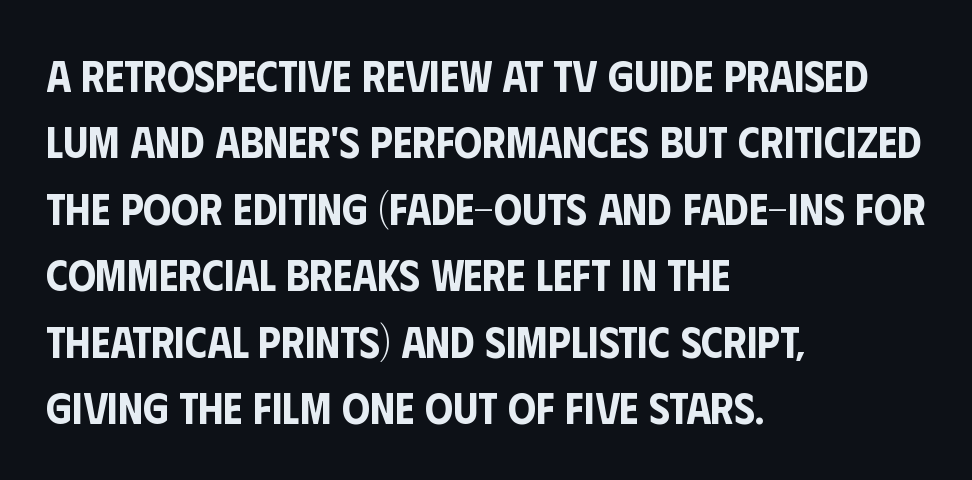
The paragraph shown leans on its left margin. The baseline area is clear. The lettering stays uniformly vertical, giving the passage a roman look. Here the designer chose a conventional face with non-uniform glyph widths.
